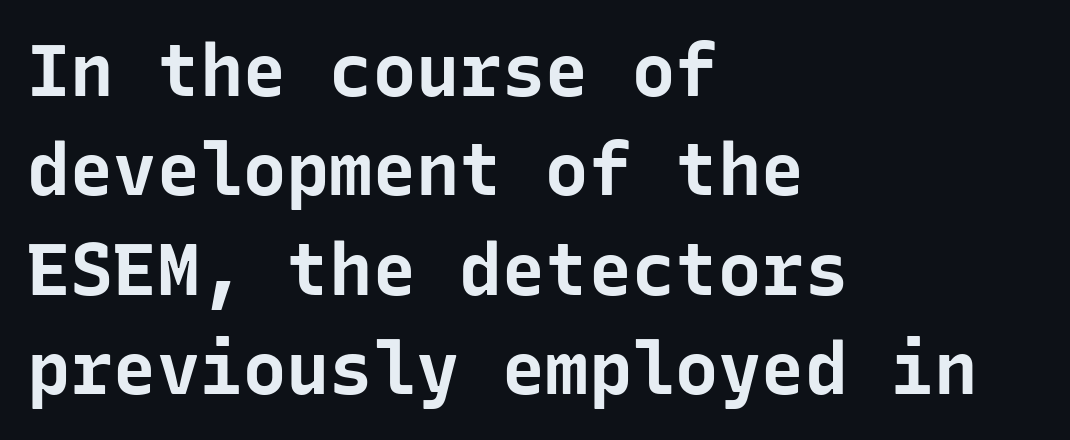
The letters stand straight up with perfectly vertical stems. Each letter's strokes conclude bluntly, with no projecting serifs. Baseline-to-baseline distance is the conventional proportion of letter height. Plenty of ink on the page — the face is bold. The letterforms sit shoulder to shoulder at normal distance. These lines are set flush left with a ragged right edge.
